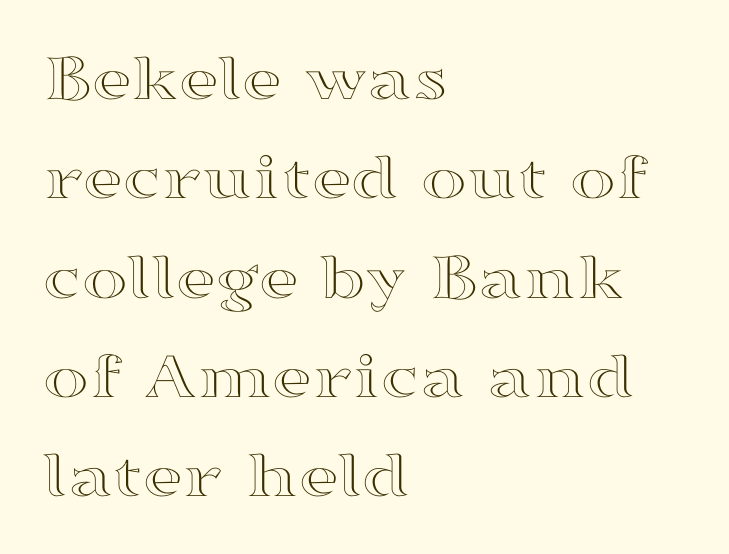
One-word summary of the alignment: left. In terms of letterspacing, this is plain default setting. The passage shown is typed in a proportional face where columns would drift. Italic? Not at all — the glyphs are vertical. Rule under the text: the space is simply empty. These lines sit exactly where default settings would place them.
